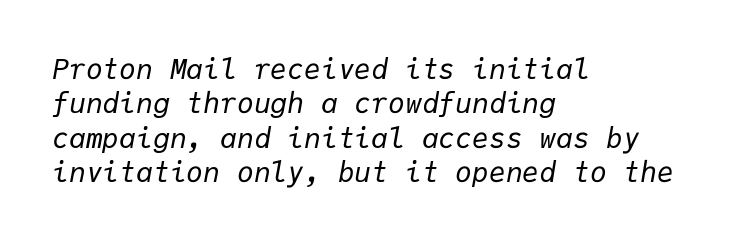
{"italic": "yes", "lean": "right", "slant_degrees": 9, "bold": "no", "weight": "regular", "width": "normal", "stroke_contrast": "low", "x_height": "medium", "monospaced": "yes", "underline": "no", "align": "left", "line_spacing_ratio": 1.23, "letter_spacing": "normal", "letter_spacing_em": 0.0, "glyph_px": 28}
